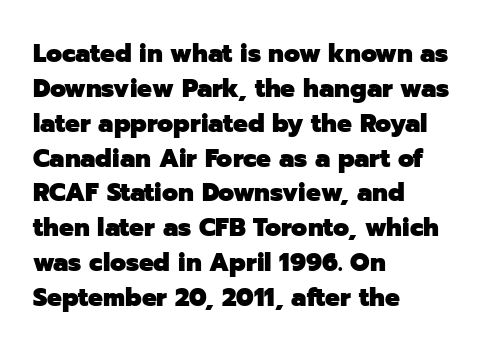
The baseline area is clear. The lines in this sample share a left origin and differ only in where they stop. The type is set solid horizontally, with unmodified tracking. Compared with typical paragraphs, the rows here are spaced about the same. Thick stems and heavy bowls — unmistakably bold. Ascenders rise straight up at ninety degrees.
